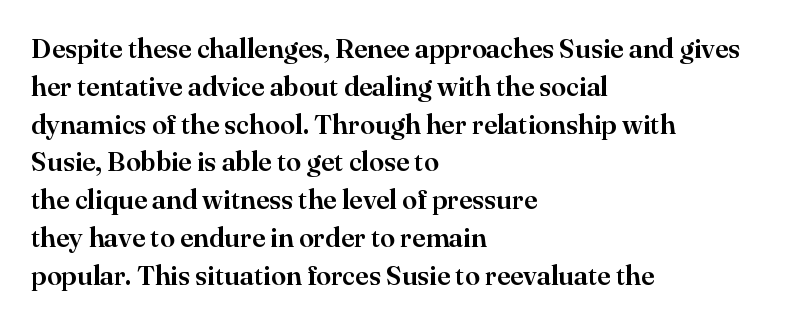
The image shows 27 px text type, upright; set left-aligned, normal line spacing (1.4x), normal letter spacing, not underlined.
